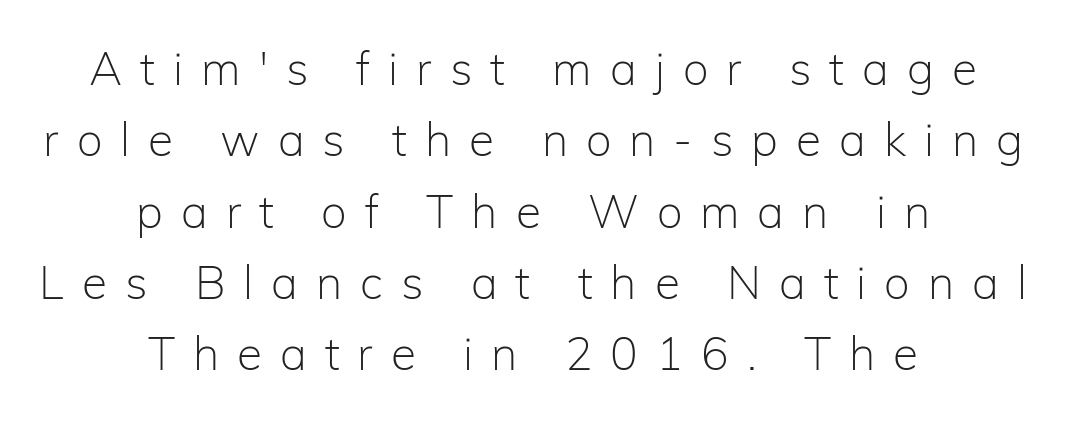
The image shows 46 px light sans-serif type, upright; set centered, normal line spacing (1.55x), unusually wide letter spacing (+0.39 em), not underlined; low stroke contrast and a medium x-height.
